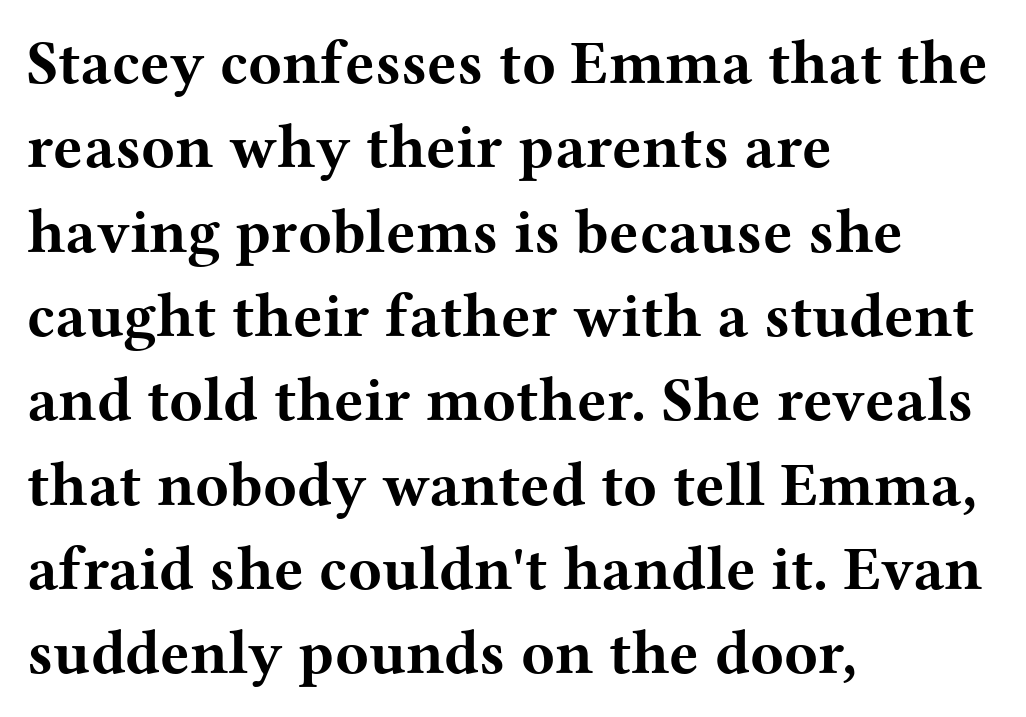
The characters look thick and weighty, a clear bold. Default kerning and tracking; the words read as compact shapes. Varying glyph widths throughout — classic text-font behaviour. Leading matches the norm, producing a regular column. The text was rendered using a seriffed face with decorative stroke endings. Unmarked baselines from the first word to the last.
